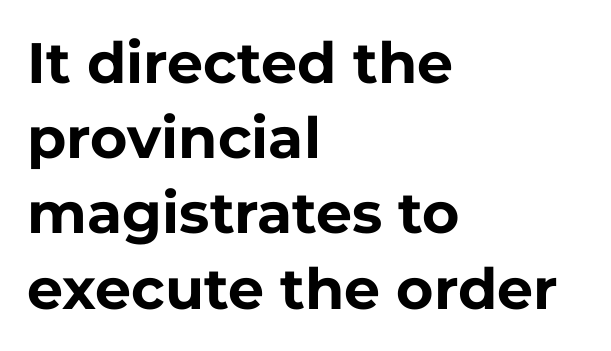
{"serif": "no", "italic": "no", "bold": "yes", "weight": "bold", "width": "normal", "stroke_contrast": "low", "x_height": "medium", "monospaced": "no", "underline": "no", "align": "left", "line_spacing": "normal", "line_spacing_ratio": 1.32, "letter_spacing": "normal", "letter_spacing_em": 0.0, "glyph_px": 57}
